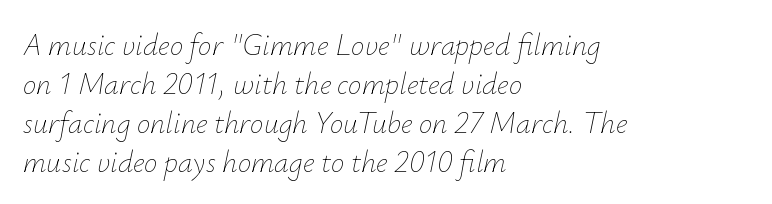
{"italic": "yes", "lean": "right", "slant_degrees": 12, "bold": "no", "weight": "thin", "width": "normal", "stroke_contrast": "low", "x_height": "small", "monospaced": "no", "underline": "no", "align": "left", "line_spacing": "normal", "line_spacing_ratio": 1.3, "letter_spacing": "normal", "letter_spacing_em": 0.0, "glyph_px": 30}
